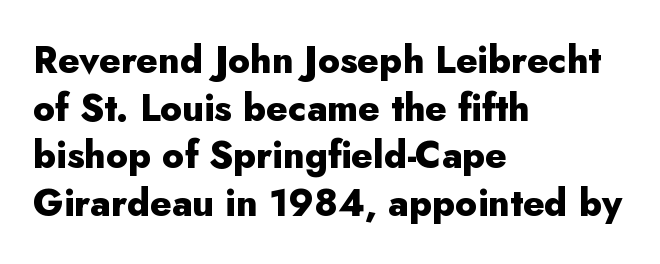
Q: Is the text bold? A: Yes.
Q: Is the text italic (slanted)? A: No, it is upright.
Q: Is the typeface a serif or a sans-serif typeface? A: Sans-serif.
Q: Is the text underlined? A: No.
Q: How is the paragraph aligned? A: Left-aligned.
Q: Is the spacing between letters normal or unusually wide? A: Normal.
Q: Is the spacing between lines tight, normal or loose? A: Normal.
Q: Width (condensed, normal, or wide)? A: Normal.
Q: Stroke contrast? A: Low.
Q: x-height? A: Small.
Q: Monospaced? A: No.
